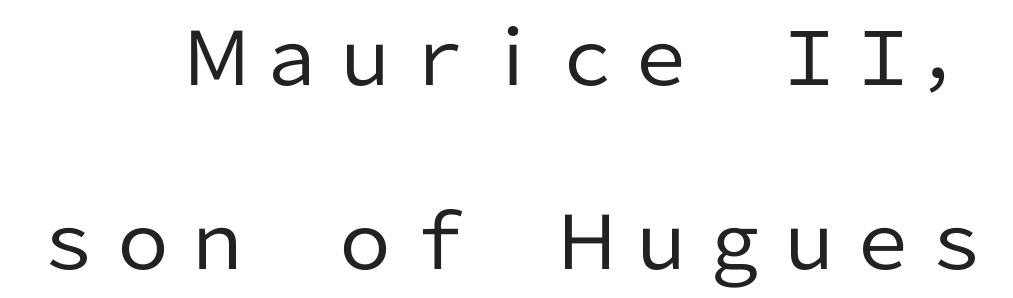
{"serif": "no", "italic": "no", "bold": "no", "weight": "regular", "width": "normal", "stroke_contrast": "low", "x_height": "medium", "monospaced": "no", "underline": "no", "line_spacing": "loose", "line_spacing_ratio": 2.49, "letter_spacing": "normal", "letter_spacing_em": 0.0, "glyph_px": 74}
